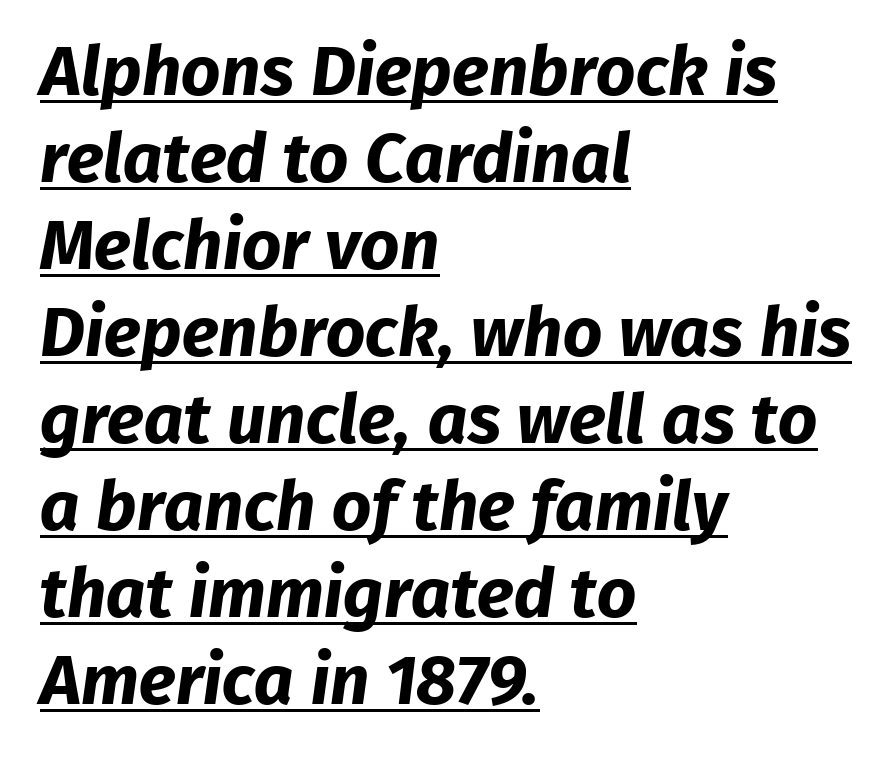
One glance says typical: line gaps are just what's usual. Think of a printed novel: that variable character pitch is what you see here. Left-aligned paragraph, ragged on the right. Tracking value appears to be zero — textbook default spacing. The typesetting leans heavy: a genuine bold.
